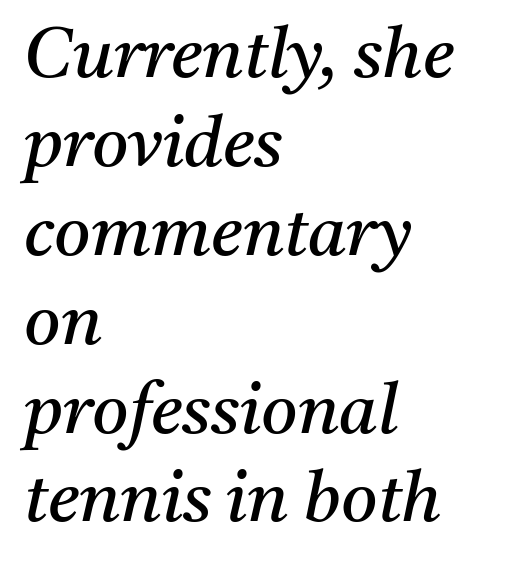
The image shows 70 px regular-weight serif type, italic (leaning right); set left-aligned, normal line spacing (1.27x), normal letter spacing, not underlined; medium stroke contrast and a medium x-height.
